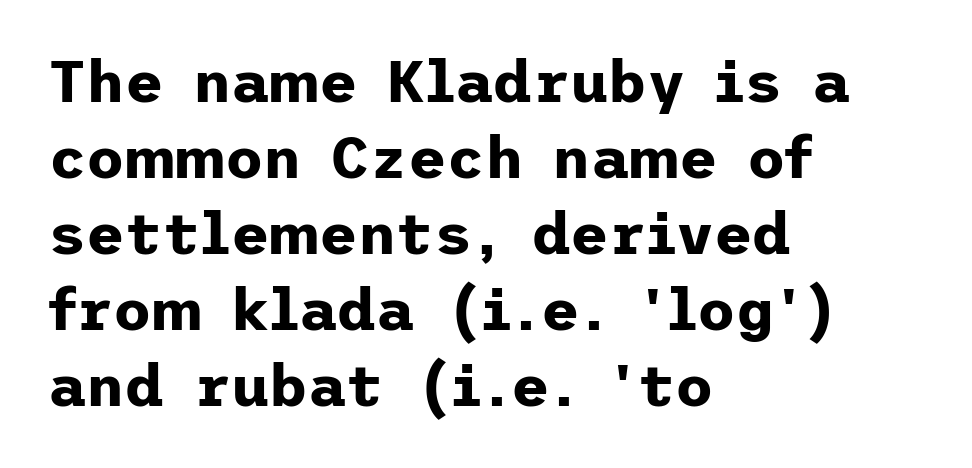
{"serif": "no", "italic": "no", "bold": "yes", "weight": "bold", "width": "normal", "stroke_contrast": "low", "x_height": "medium", "underline": "no", "align": "left", "line_spacing": "normal", "line_spacing_ratio": 1.29, "letter_spacing": "normal", "letter_spacing_em": 0.0, "glyph_px": 59}
